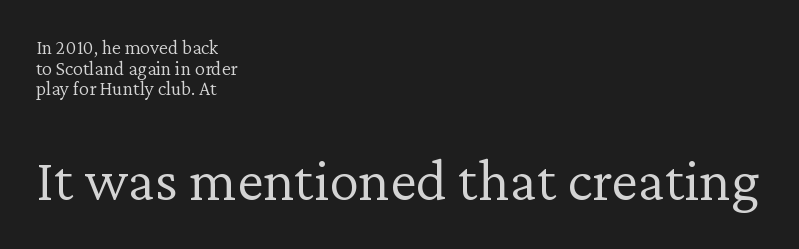
Q: Is the text bold? A: No.
Q: Is the text italic (slanted)? A: No, it is upright.
Q: Is the typeface a serif or a sans-serif typeface? A: Serif.
Q: Is the text underlined? A: No.
Q: How is the paragraph aligned? A: Left-aligned.
Q: Is the spacing between letters normal or unusually wide? A: Normal.
Q: Is the spacing between lines tight, normal or loose? A: Tight.
Q: Which block of text is set in a larger size, the first (top) or the second (bottom)? A: The second (bottom) one.
Q: Width (condensed, normal, or wide)? A: Normal.
Q: Stroke contrast? A: Low.
Q: x-height? A: Medium.
Q: Monospaced? A: No.
